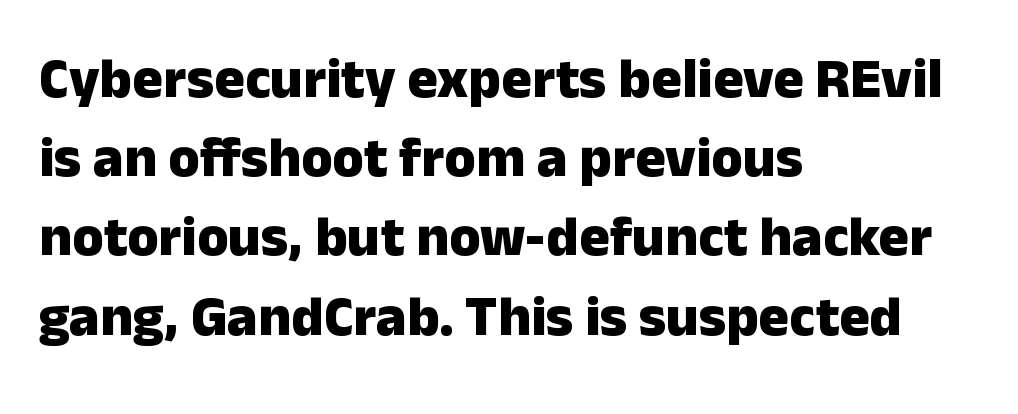
The image shows 57 px heavy sans-serif type, upright; set left-aligned, normal line spacing (1.39x), normal letter spacing, not underlined; low stroke contrast and a medium x-height.
